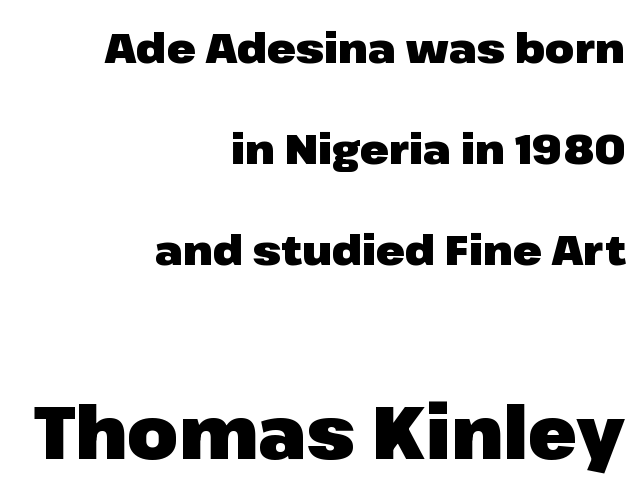
{"serif": "no", "italic": "no", "bold": "yes", "weight": "heavy", "width": "normal", "stroke_contrast": "low", "x_height": "medium", "monospaced": "no", "underline": "no", "align": "right", "line_spacing": "loose", "line_spacing_ratio": 2.41, "letter_spacing": "normal", "letter_spacing_em": 0.0, "larger_block": "second", "size_ratio": 1.74, "glyph_px": 73}
